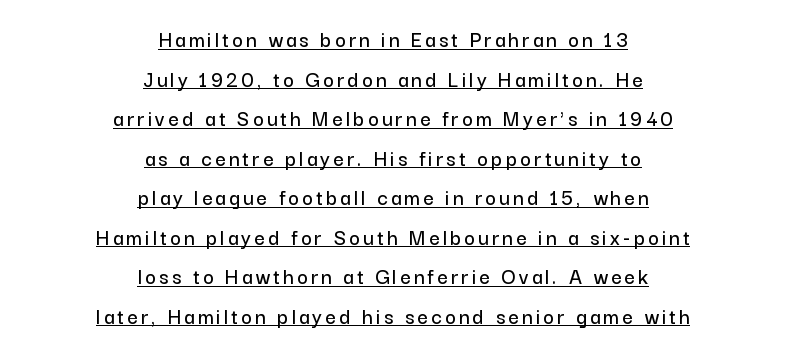
Q: Is the text italic (slanted)? A: No, it is upright.
Q: Is the text underlined? A: Yes.
Q: How is the paragraph aligned? A: Centered.
